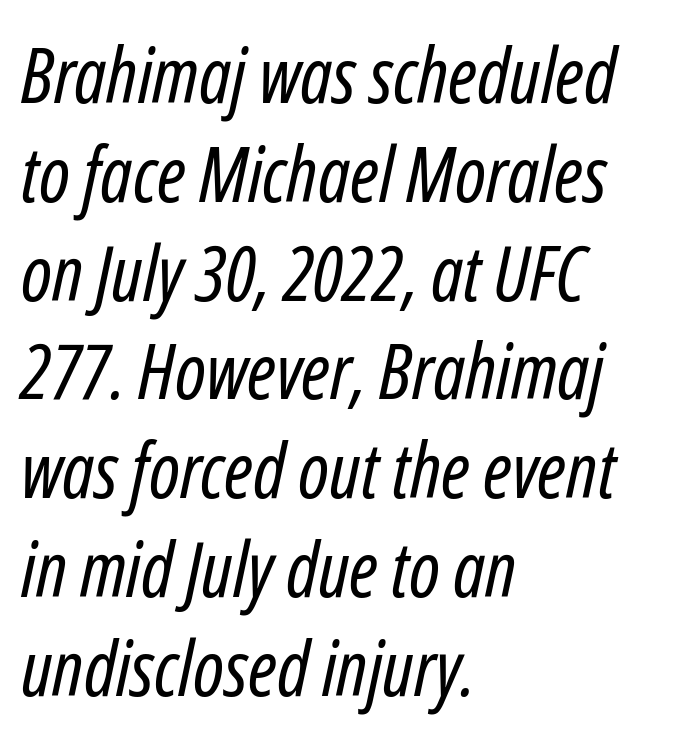
{"italic": "yes", "lean": "right", "slant_degrees": 12, "bold": "no", "weight": "regular", "width": "condensed", "stroke_contrast": "low", "x_height": "medium", "monospaced": "no", "underline": "no", "align": "left", "line_spacing": "normal", "line_spacing_ratio": 1.3, "letter_spacing": "normal", "letter_spacing_em": 0.0, "glyph_px": 76}
